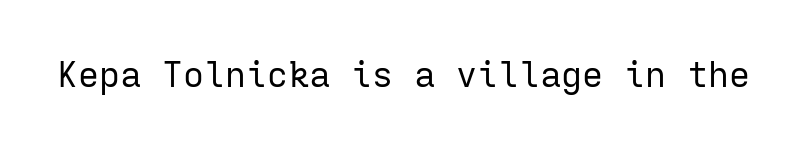
The image shows 35 px regular-weight sans-serif type, upright, monospaced; set normal letter spacing, not underlined; low stroke contrast and a medium x-height.
